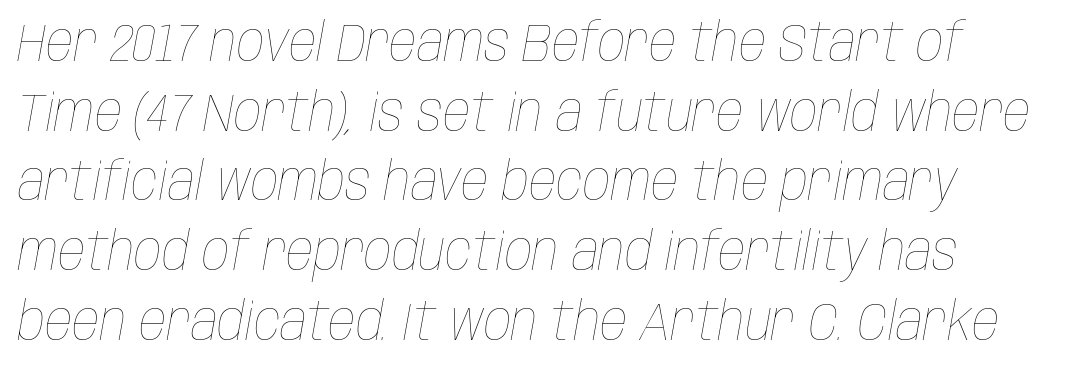
{"italic": "yes", "lean": "right", "slant_degrees": 10, "bold": "no", "weight": "thin", "width": "condensed", "stroke_contrast": "low", "x_height": "large", "monospaced": "no", "underline": "no", "align": "left", "line_spacing": "normal", "line_spacing_ratio": 1.29, "letter_spacing": "normal", "letter_spacing_em": 0.0, "glyph_px": 54}
